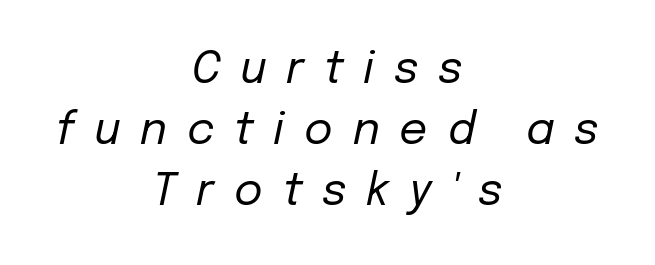
{"italic": "yes", "lean": "right", "slant_degrees": 12, "bold": "no", "weight": "regular", "width": "normal", "stroke_contrast": "low", "x_height": "medium", "monospaced": "no", "underline": "no", "align": "center", "line_spacing": "normal", "line_spacing_ratio": 1.39, "letter_spacing": "wide", "letter_spacing_em": 0.45, "glyph_px": 44}
